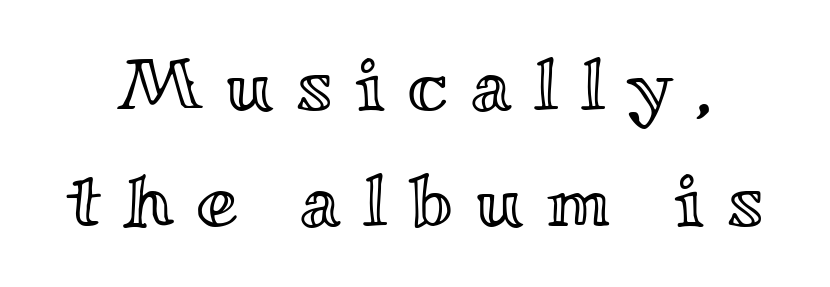
Q: Is the text italic (slanted)? A: No, it is upright.
Q: Is the text underlined? A: No.
Q: Is the spacing between letters normal or unusually wide? A: Unusually wide.
Q: Is the spacing between lines tight, normal or loose? A: Normal.
Q: Width (condensed, normal, or wide)? A: Wide.
Q: x-height? A: Small.
Q: Monospaced? A: No.
